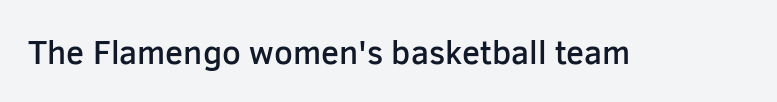
{"serif": "no", "italic": "no", "bold": "semi", "weight": "semibold", "width": "normal", "stroke_contrast": "low", "x_height": "medium", "monospaced": "no", "underline": "no", "letter_spacing": "normal", "letter_spacing_em": 0.0, "glyph_px": 33}
